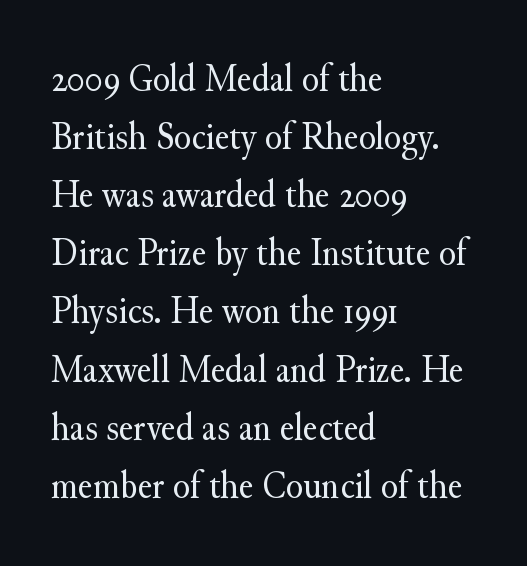
Q: Is the text bold? A: No.
Q: Is the text italic (slanted)? A: No, it is upright.
Q: Is the typeface a serif or a sans-serif typeface? A: Serif.
Q: Is the text underlined? A: No.
Q: How is the paragraph aligned? A: Left-aligned.
Q: Is the spacing between letters normal or unusually wide? A: Normal.
Q: Is the spacing between lines tight, normal or loose? A: Normal.
Q: Width (condensed, normal, or wide)? A: Normal.
Q: Stroke contrast? A: Medium.
Q: x-height? A: Small.
Q: Monospaced? A: No.
